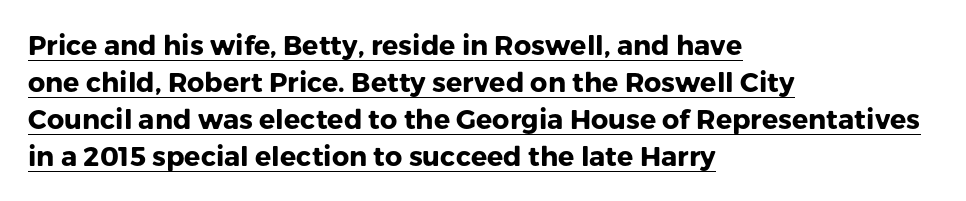
Q: Is the text bold? A: Yes.
Q: Is the text italic (slanted)? A: No, it is upright.
Q: Is the text underlined? A: Yes.
Q: How is the paragraph aligned? A: Left-aligned.
Q: Is the spacing between letters normal or unusually wide? A: Normal.
Q: Is the spacing between lines tight, normal or loose? A: Normal.
